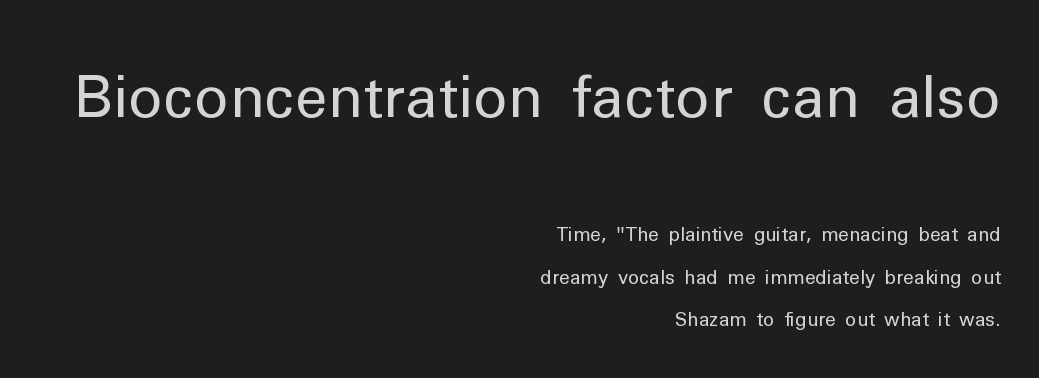
A light-to-regular cut is what we see here. Airy leading. Grotesque or geometric, the face here clearly has no serifs. Characters follow at the spacing the type designer built in.
